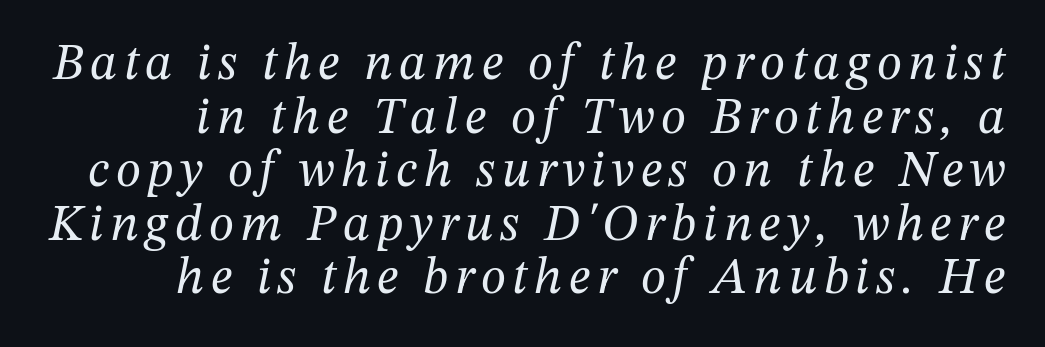
Q: Is the text bold? A: No.
Q: Is the text italic (slanted)? A: Yes, it leans right by about 12 degrees.
Q: Is the typeface a serif or a sans-serif typeface? A: Serif.
Q: Is the text underlined? A: No.
Q: Is the spacing between lines tight, normal or loose? A: Tight.
Q: Width (condensed, normal, or wide)? A: Normal.
Q: Stroke contrast? A: Medium.
Q: x-height? A: Medium.
Q: Monospaced? A: No.
